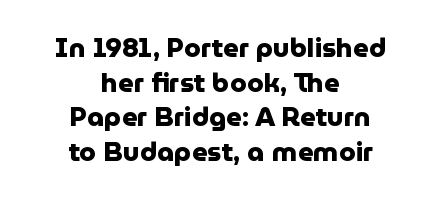
{"italic": "no", "bold": "yes", "underline": "no", "align": "center", "line_spacing": "normal", "line_spacing_ratio": 1.28, "letter_spacing": "normal", "letter_spacing_em": 0.0, "glyph_px": 27}
